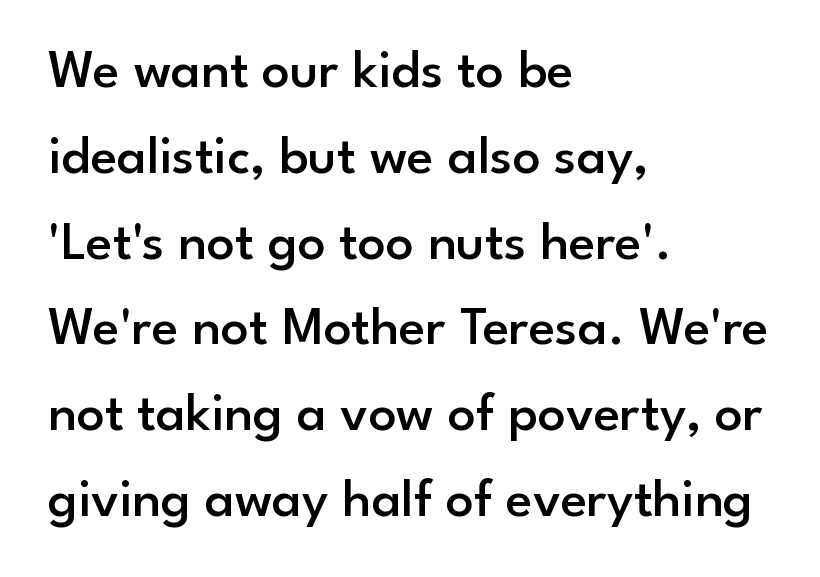
The image shows 55 px semibold sans-serif type, upright; set left-aligned, normal line spacing (1.56x), normal letter spacing, not underlined; low stroke contrast and a small x-height.
